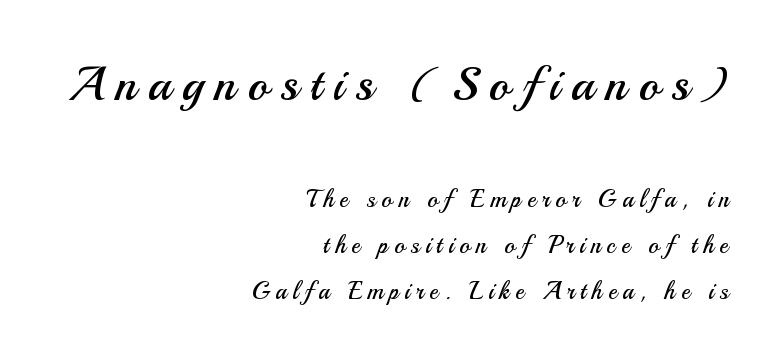
Q: Is the text bold? A: No.
Q: Is the text italic (slanted)? A: Yes.
Q: Is the typeface a serif or a sans-serif typeface? A: Sans-serif.
Q: Is the text underlined? A: No.
Q: How is the paragraph aligned? A: Right-aligned.
Q: Is the spacing between letters normal or unusually wide? A: Unusually wide.
Q: Is the spacing between lines tight, normal or loose? A: Loose.
Q: Which block of text is set in a larger size, the first (top) or the second (bottom)? A: The first (top) one.
Q: Width (condensed, normal, or wide)? A: Normal.
Q: Stroke contrast? A: Medium.
Q: x-height? A: Small.
Q: Monospaced? A: No.
